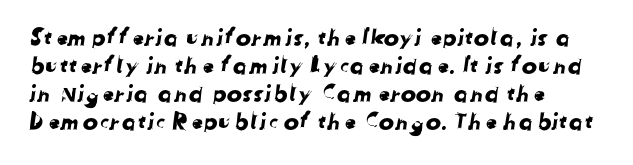
Q: Is the text underlined? A: No.
Q: How is the paragraph aligned? A: Left-aligned.
Q: Is the spacing between letters normal or unusually wide? A: Normal.
